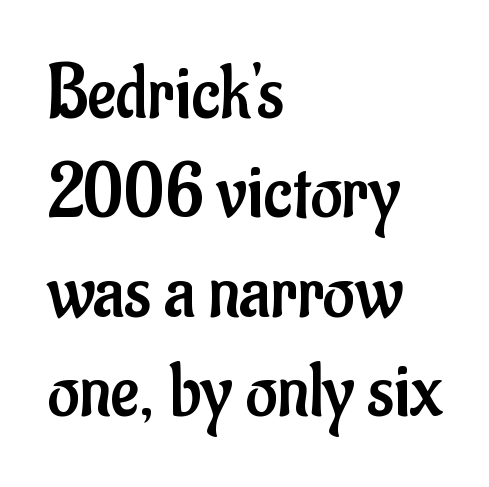
{"serif": "no", "italic": "no", "bold": "no", "weight": "regular", "width": "condensed", "stroke_contrast": "low", "x_height": "small", "monospaced": "no", "underline": "no", "align": "left", "line_spacing": "normal", "line_spacing_ratio": 1.29, "letter_spacing": "normal", "letter_spacing_em": 0.0, "glyph_px": 77}
